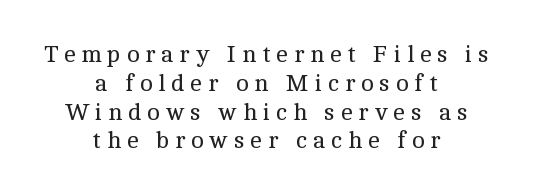
Letters rest on an invisible, unmarked baseline. The axis of the letterforms is exactly vertical. Neither beginnings nor endings align; midpoints do. Weight: in the light-to-regular range.
